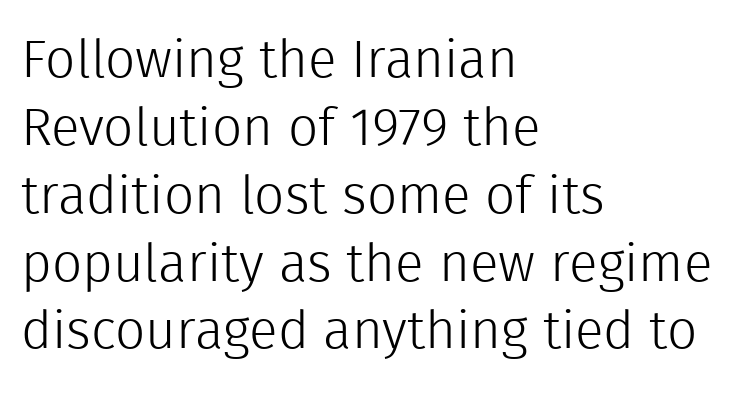
A typesetter would mark this as roman, not italic. Character widths vary here, with narrow letters taking less room than wide ones. The typeface chosen for these lines omits serifs. Weight: regular or lighter. Line spacing here is normal.
